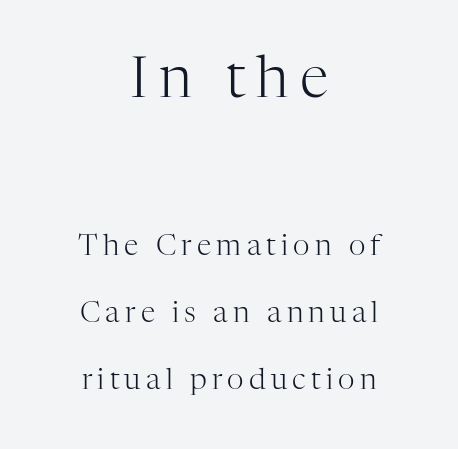
The letters carry serifs — small finishing strokes at the ends of their stems. This sample trades compactness for vertical openness between lines. Is the type heavy? It reads as light-to-regular instead. Short and long lines alike share a common midpoint.
